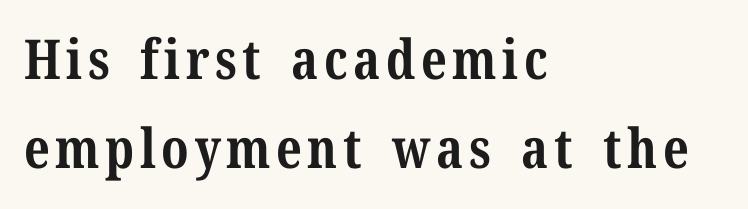
Q: Is the text bold? A: Yes.
Q: Is the text italic (slanted)? A: No, it is upright.
Q: Is the typeface a serif or a sans-serif typeface? A: Serif.
Q: Is the text underlined? A: No.
Q: How is the paragraph aligned? A: Left-aligned.
Q: Is the spacing between lines tight, normal or loose? A: Normal.
Q: Width (condensed, normal, or wide)? A: Normal.
Q: Stroke contrast? A: Medium.
Q: x-height? A: Medium.
Q: Monospaced? A: No.
